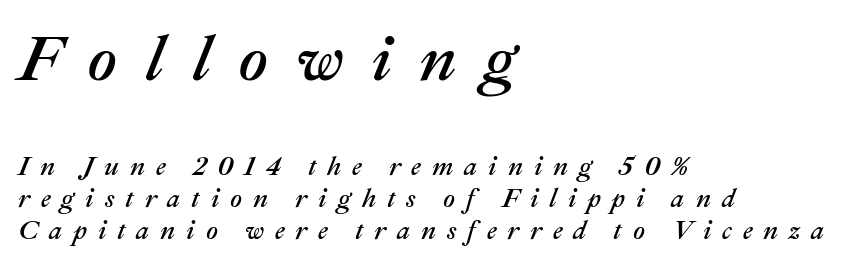
The compositor pushed each line to the left boundary. Underline: absent. Short note: letters widely spaced. Spacing verdict: proportional, widths tailored to each character. Compare the two chunks: the upper has the greater cap height. Tall strokes in this sample are angled rather than plumb.
